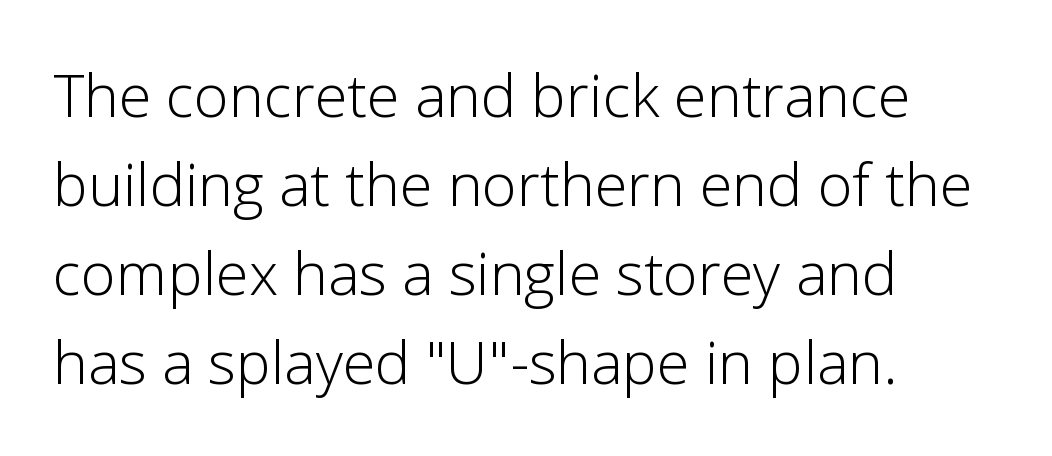
The image shows 59 px light sans-serif type, upright; set left-aligned, normal line spacing (1.51x), normal letter spacing, not underlined; low stroke contrast and a medium x-height.
